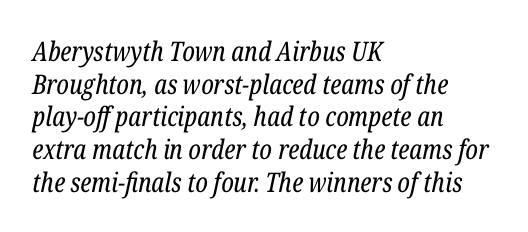
The image shows 27 px text type, italic (leaning right); set left-aligned, line spacing 1.21x, normal letter spacing, not underlined.
